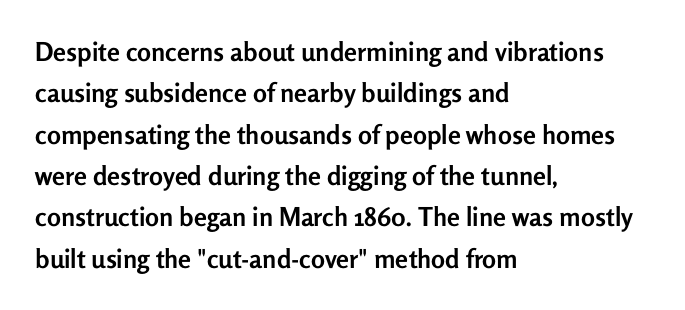
Q: Is the text bold? A: Yes.
Q: Is the text italic (slanted)? A: No, it is upright.
Q: Is the text underlined? A: No.
Q: How is the paragraph aligned? A: Left-aligned.
Q: Is the spacing between letters normal or unusually wide? A: Normal.
Q: Is the spacing between lines tight, normal or loose? A: Normal.
